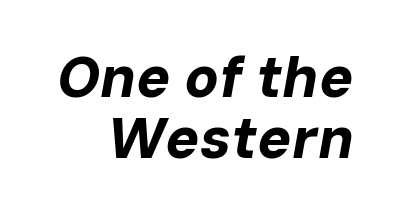
Q: Is the text bold? A: Yes.
Q: Is the text italic (slanted)? A: Yes, it leans right by about 10 degrees.
Q: Is the text underlined? A: No.
Q: How is the paragraph aligned? A: Right-aligned.
Q: Is the spacing between letters normal or unusually wide? A: Normal.
Q: Is the spacing between lines tight, normal or loose? A: Tight.
Q: Width (condensed, normal, or wide)? A: Normal.
Q: Stroke contrast? A: Low.
Q: x-height? A: Medium.
Q: Monospaced? A: No.
